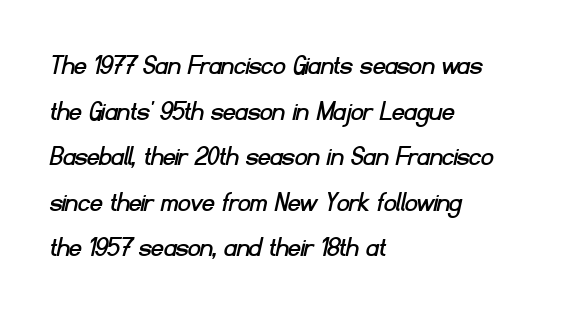
The image shows 30 px sans-serif type; set left-aligned, normal line spacing (1.52x), normal letter spacing, not underlined; low stroke contrast and a small x-height.
